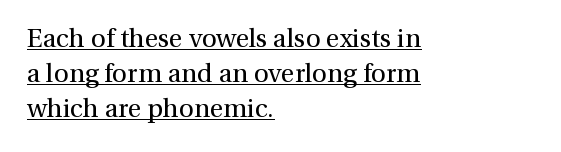
Q: Is the text bold? A: No.
Q: Is the text italic (slanted)? A: No, it is upright.
Q: Is the text underlined? A: Yes.
Q: How is the paragraph aligned? A: Left-aligned.
Q: Is the spacing between letters normal or unusually wide? A: Normal.
Q: Is the spacing between lines tight, normal or loose? A: Normal.
